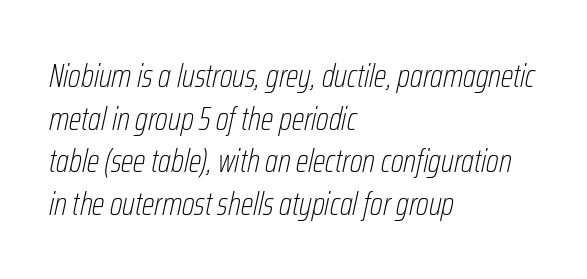
The image shows 33 px thin, condensed type, italic (leaning right); set left-aligned, normal line spacing (1.29x), normal letter spacing, not underlined; low stroke contrast and a medium x-height.
